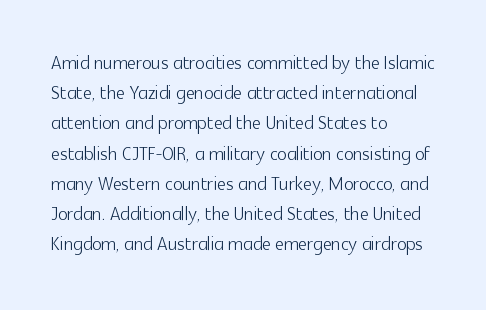
In terms of posture, this sample is upright. The rendering keeps characters at their native spacing. Caption: face not bold, strokes unweighted. The string is rendered with underlining switched off. Horizontal alignment here is leftward, the default for most running prose.
